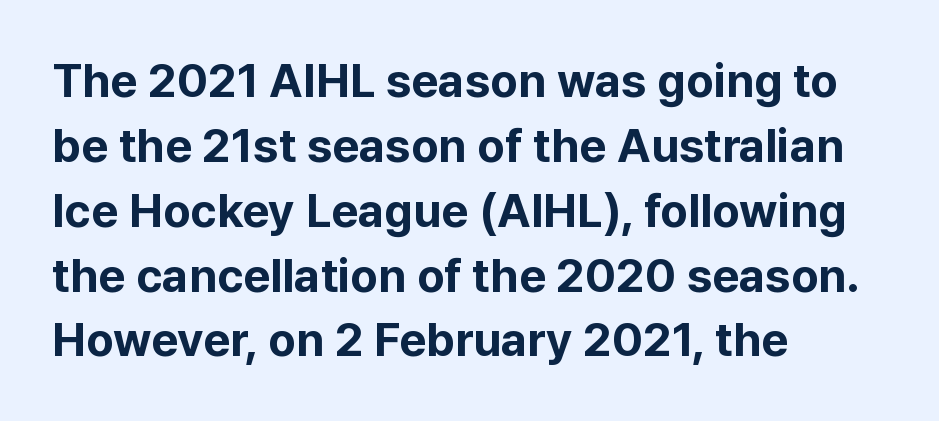
Students, this is bold: see how much ink each stroke carries. Posture: upright roman. Tracking value appears to be zero — textbook default spacing. Line beginnings align vertically; line endings do not.
